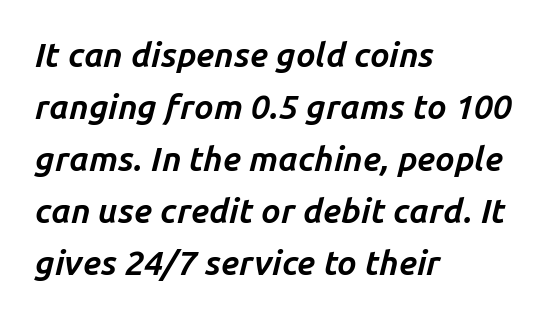
Q: Is the text bold? A: Yes.
Q: Is the text italic (slanted)? A: Yes, it leans right by about 14 degrees.
Q: Is the text underlined? A: No.
Q: How is the paragraph aligned? A: Left-aligned.
Q: Is the spacing between letters normal or unusually wide? A: Normal.
Q: Is the spacing between lines tight, normal or loose? A: Normal.
Q: Width (condensed, normal, or wide)? A: Normal.
Q: Stroke contrast? A: Low.
Q: x-height? A: Medium.
Q: Monospaced? A: No.
